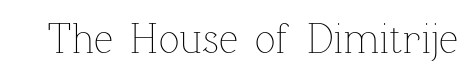
The image shows 43 px thin type, upright; set normal letter spacing, not underlined; low stroke contrast and a medium x-height.
